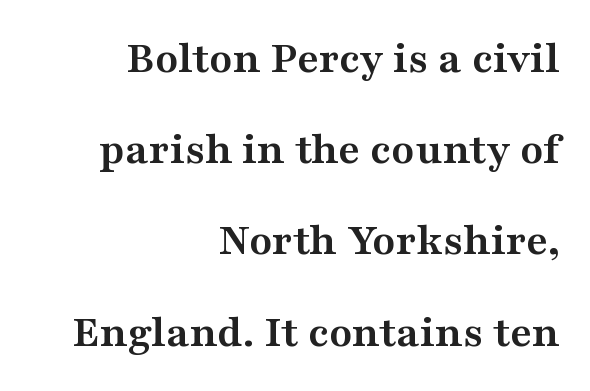
The image shows 47 px semibold, wide serif type, upright; set right-aligned, loose line spacing (1.94x), normal letter spacing, not underlined; medium stroke contrast and a medium x-height.
